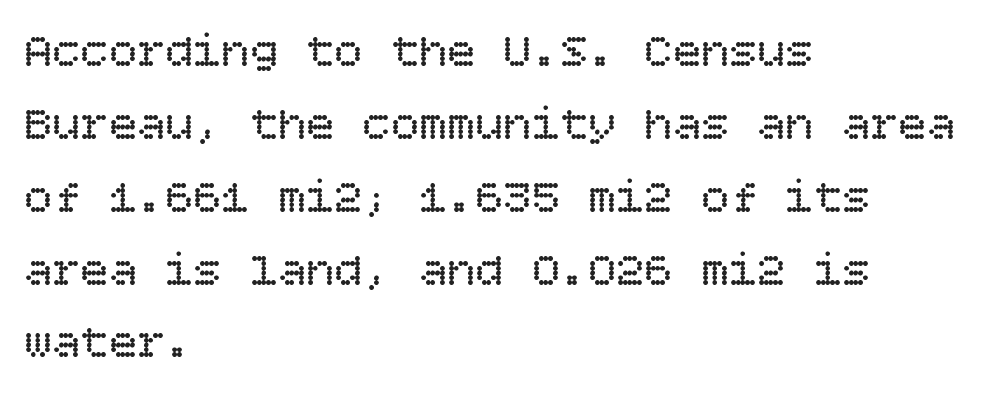
A normal amount of white space separates one row of letters from the next. Layout note: lines flush left. The specimen omits any rule beneath the text block's lines. Is the type heavy? It reads as light-to-regular instead.
